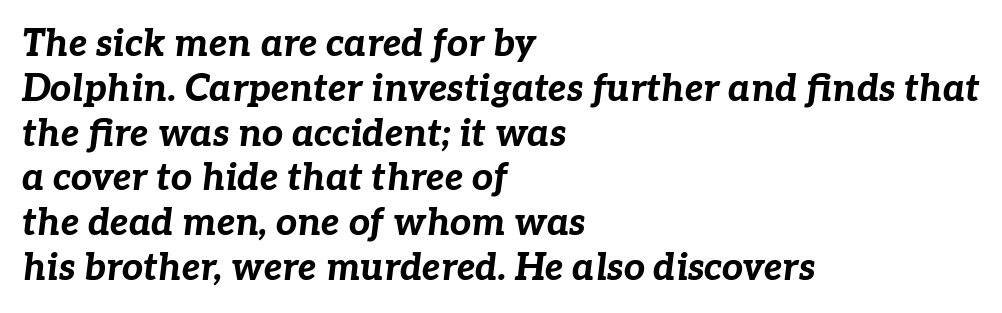
The image shows 37 px bold type, italic (leaning right); set left-aligned, line spacing 1.21x, normal letter spacing, not underlined; low stroke contrast and a medium x-height.
